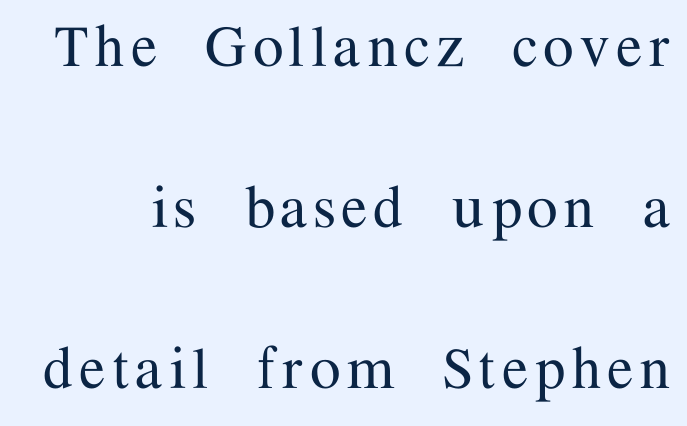
The image shows 69 px serif type, upright; set loose line spacing (2.33x), not underlined; medium stroke contrast and a medium x-height.
